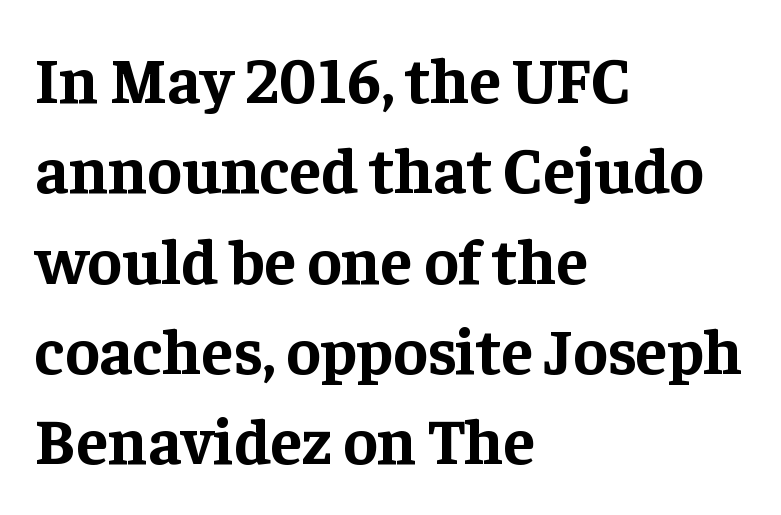
{"serif": "yes", "italic": "no", "bold": "yes", "weight": "bold", "width": "normal", "stroke_contrast": "low", "x_height": "medium", "monospaced": "no", "underline": "no", "align": "left", "line_spacing": "normal", "line_spacing_ratio": 1.39, "letter_spacing": "normal", "letter_spacing_em": 0.0, "glyph_px": 65}
